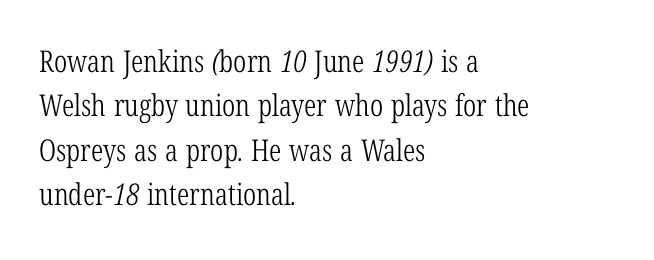
{"serif": "yes", "bold": "no", "weight": "light", "width": "condensed", "stroke_contrast": "low", "x_height": "medium", "monospaced": "no", "underline": "no", "align": "left", "line_spacing": "normal", "line_spacing_ratio": 1.48, "letter_spacing": "normal", "letter_spacing_em": 0.0, "glyph_px": 30}
